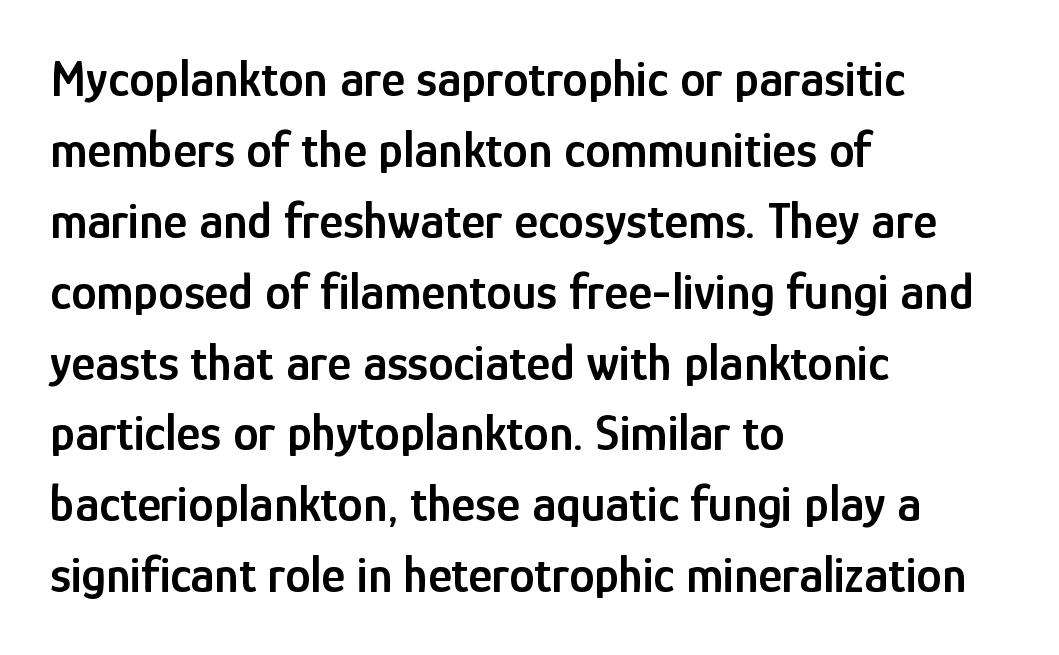
{"serif": "no", "italic": "no", "bold": "semi", "weight": "semibold", "width": "condensed", "stroke_contrast": "low", "x_height": "medium", "monospaced": "no", "underline": "no", "align": "left", "line_spacing": "normal", "line_spacing_ratio": 1.39, "letter_spacing": "normal", "letter_spacing_em": 0.0, "glyph_px": 51}
